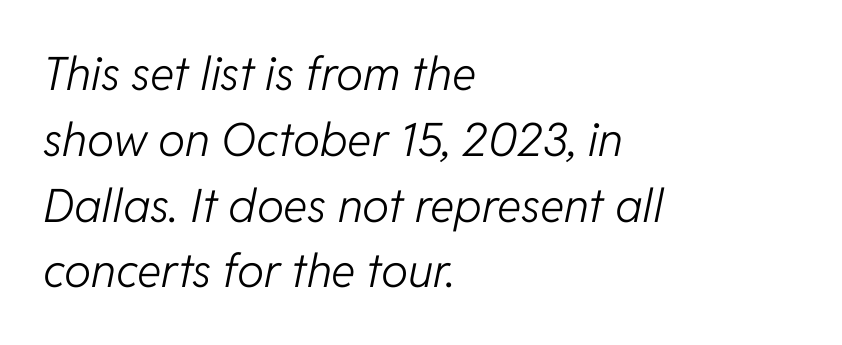
Q: Is the text bold? A: No.
Q: Is the text italic (slanted)? A: Yes, it leans right by about 11 degrees.
Q: Is the text underlined? A: No.
Q: How is the paragraph aligned? A: Left-aligned.
Q: Is the spacing between letters normal or unusually wide? A: Normal.
Q: Is the spacing between lines tight, normal or loose? A: Normal.
Q: Width (condensed, normal, or wide)? A: Normal.
Q: Stroke contrast? A: Low.
Q: x-height? A: Medium.
Q: Monospaced? A: No.
